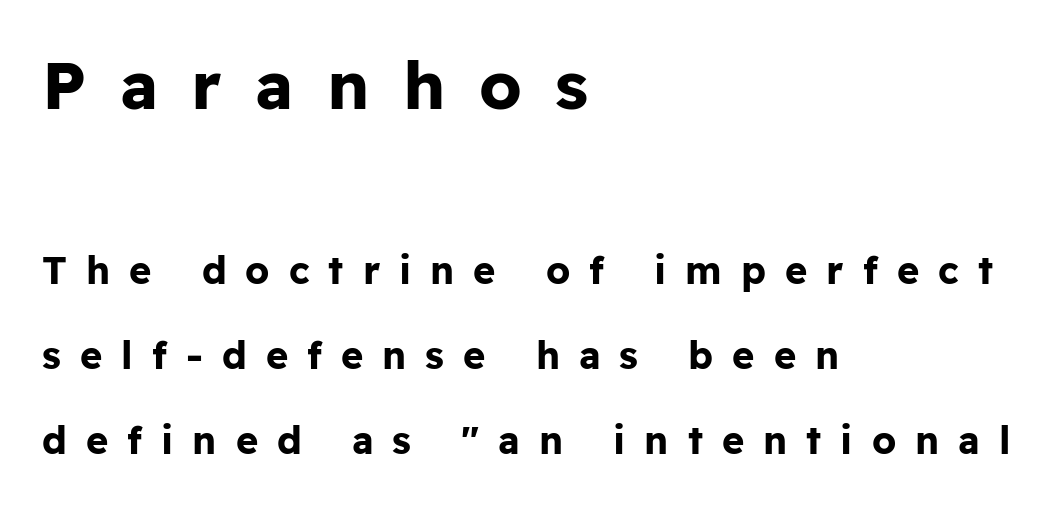
Vertical strokes here are truly vertical. This rendering widens character spacing well past its baseline value. Strong, thick strokes mark this as bold type. You could not count columns in this text — the font is proportionally spaced.
